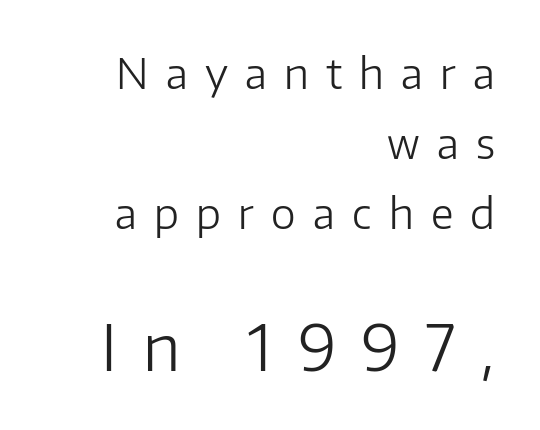
{"serif": "no", "italic": "no", "bold": "no", "weight": "light", "width": "normal", "stroke_contrast": "low", "x_height": "medium", "monospaced": "no", "underline": "no", "align": "right", "line_spacing": "normal", "line_spacing_ratio": 1.67, "letter_spacing": "wide", "letter_spacing_em": 0.41, "larger_block": "second", "size_ratio": 1.5, "glyph_px": 63}
